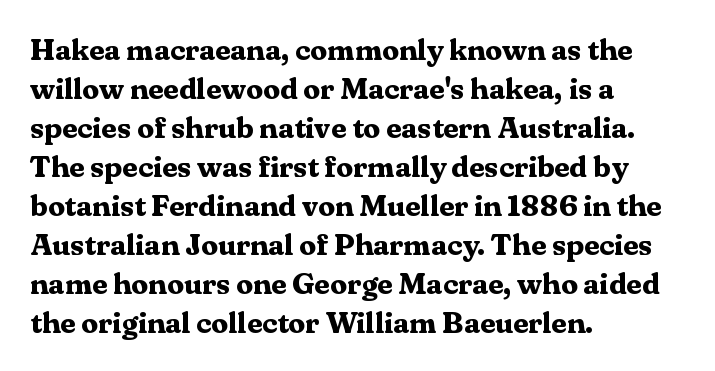
{"serif": "yes", "italic": "no", "bold": "yes", "weight": "bold", "width": "normal", "stroke_contrast": "medium", "x_height": "medium", "monospaced": "no", "underline": "no", "align": "left", "line_spacing": "normal", "line_spacing_ratio": 1.3, "letter_spacing": "normal", "letter_spacing_em": 0.0, "glyph_px": 30}
